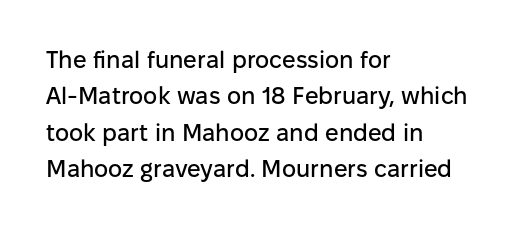
Q: Is the text italic (slanted)? A: No, it is upright.
Q: Is the text underlined? A: No.
Q: How is the paragraph aligned? A: Left-aligned.
Q: Is the spacing between letters normal or unusually wide? A: Normal.
Q: Is the spacing between lines tight, normal or loose? A: Normal.
